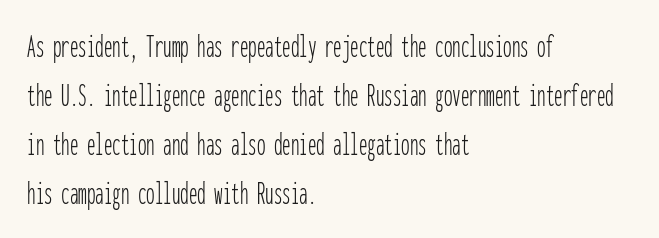
The image shows 34 px thin, condensed sans-serif type, upright, monospaced; set left-aligned, normal line spacing (1.44x), normal letter spacing, not underlined; low stroke contrast and a medium x-height.
